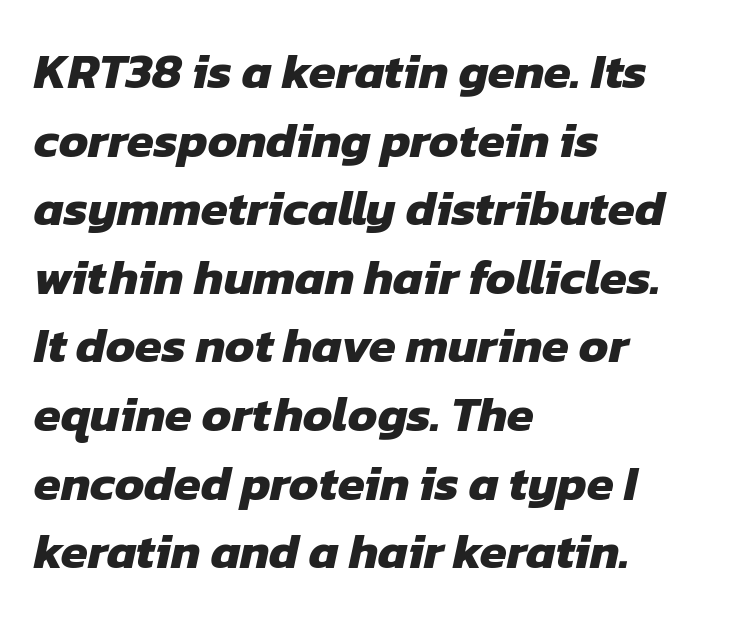
The image shows 49 px heavy sans-serif type; set left-aligned, normal line spacing (1.4x), normal letter spacing, not underlined; low stroke contrast and a medium x-height.
